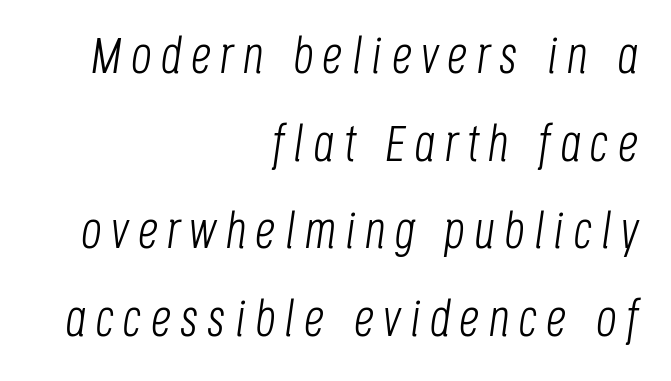
Q: Is the text bold? A: No.
Q: Is the text italic (slanted)? A: Yes, it leans right by about 8 degrees.
Q: Is the text underlined? A: No.
Q: How is the paragraph aligned? A: Right-aligned.
Q: Width (condensed, normal, or wide)? A: Condensed.
Q: Stroke contrast? A: Low.
Q: x-height? A: Large.
Q: Monospaced? A: No.
